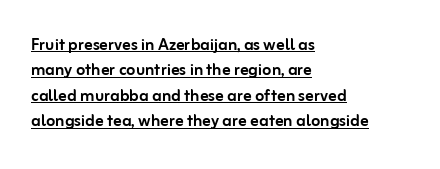
Upright lettering throughout. Tracking here is standard; glyphs follow each other at the usual distance. This rendering features underlined lettering. Caption: multi-line text, flush left, ragged right.
